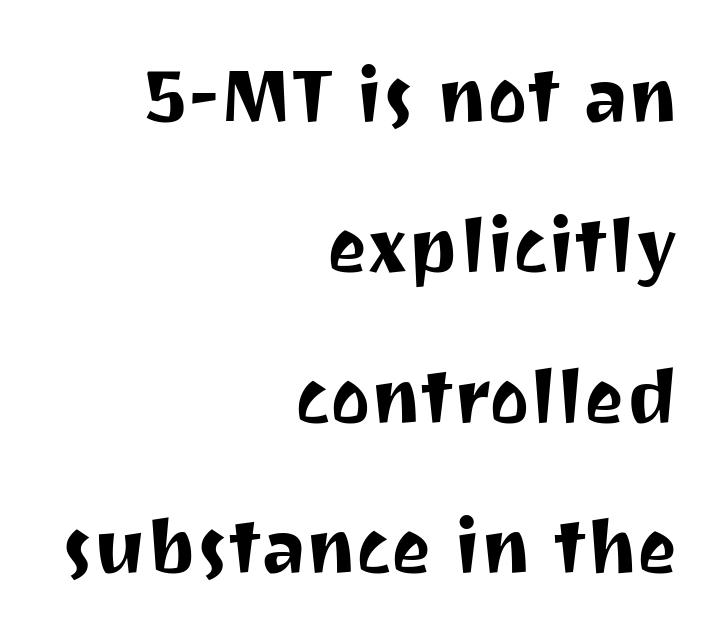
The image shows 76 px sans-serif type, upright; set right-aligned, loose line spacing (1.98x), normal letter spacing, not underlined; medium stroke contrast and a medium x-height.
